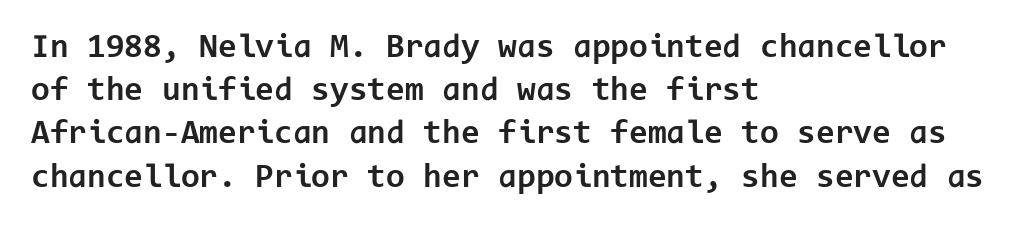
The image shows 34 px bold sans-serif type, upright, monospaced; set left-aligned, normal line spacing (1.27x), normal letter spacing, not underlined; low stroke contrast and a medium x-height.
